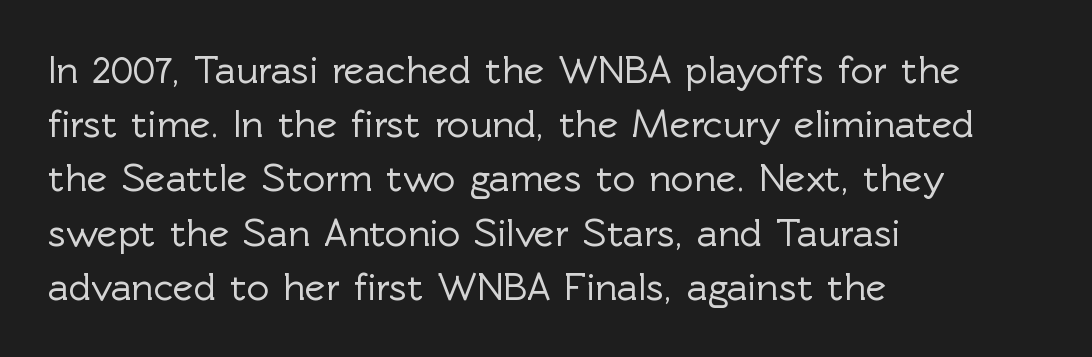
The image shows 39 px sans-serif type, upright; set left-aligned, normal line spacing (1.39x), normal letter spacing, not underlined; a medium x-height.
